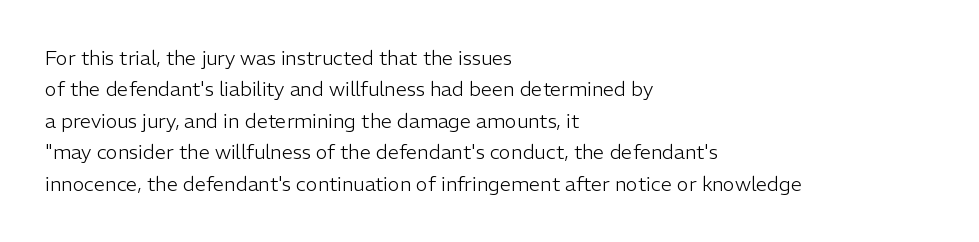
Line spacing here is normal. A typesetter would mark this as roman, not italic. The specimen omits any rule beneath the text block's lines. The rag falls on the right side of this text block. The characters are drawn with everyday or finer stroke widths.
